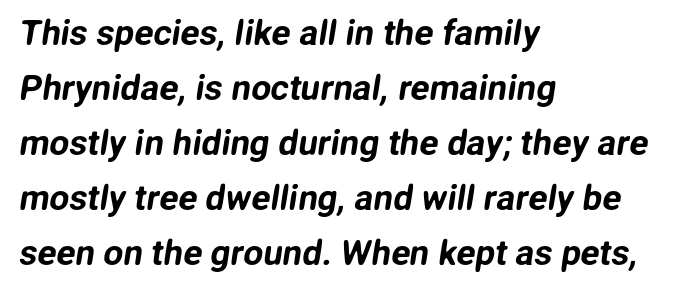
Q: Is the typeface a serif or a sans-serif typeface? A: Sans-serif.
Q: Is the text underlined? A: No.
Q: How is the paragraph aligned? A: Left-aligned.
Q: Is the spacing between letters normal or unusually wide? A: Normal.
Q: Is the spacing between lines tight, normal or loose? A: Normal.
Q: Width (condensed, normal, or wide)? A: Normal.
Q: Stroke contrast? A: Low.
Q: x-height? A: Medium.
Q: Monospaced? A: No.
